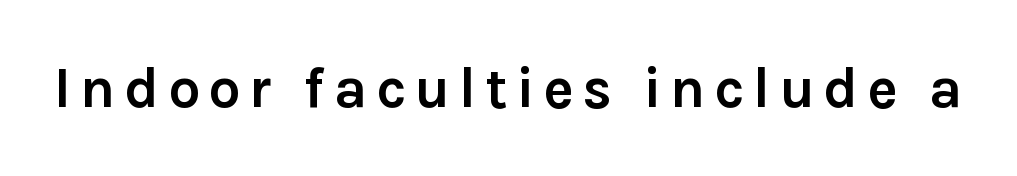
Think of a printed novel: that variable character pitch is what you see here. A full-strength bold gives these letters their thick strokes. The text was rendered using a sans face with plain stroke endings. This is roman type, the default non-slanted kind. Type without underlining.
